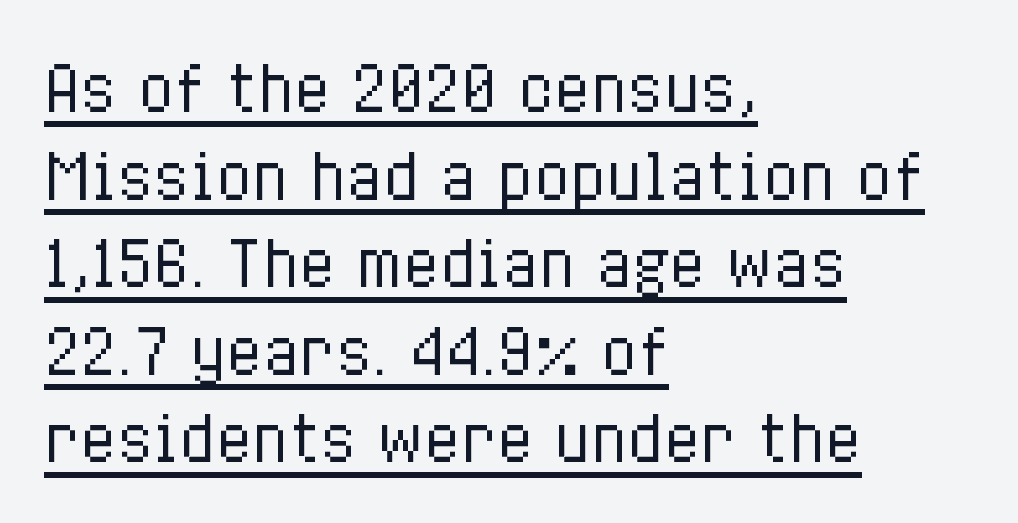
The image shows 60 px regular-weight, condensed type, upright; set left-aligned, normal line spacing (1.46x), normal letter spacing, underlined; low stroke contrast and a medium x-height.
